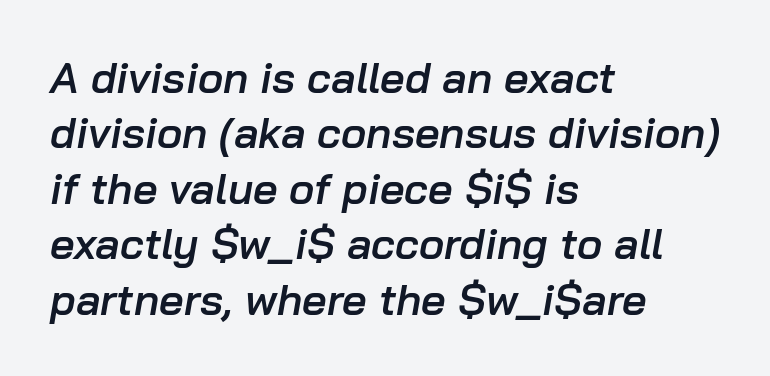
{"italic": "yes", "lean": "right", "slant_degrees": 10, "bold": "semi", "weight": "semibold", "width": "normal", "stroke_contrast": "low", "x_height": "medium", "monospaced": "no", "underline": "no", "align": "left", "line_spacing": "normal", "line_spacing_ratio": 1.29, "letter_spacing": "normal", "letter_spacing_em": 0.0, "glyph_px": 43}
